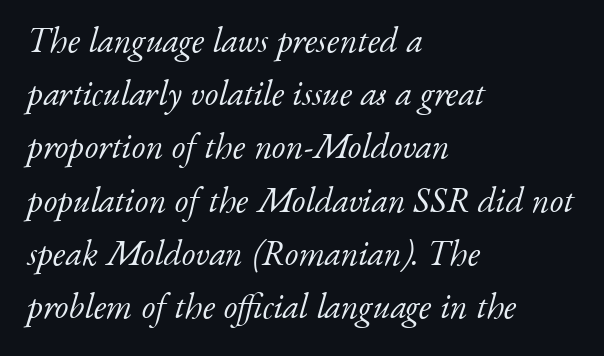
{"serif": "yes", "italic": "yes", "lean": "right", "slant_degrees": 17, "bold": "no", "weight": "light", "width": "normal", "stroke_contrast": "low", "x_height": "small", "monospaced": "no", "underline": "no", "align": "left", "line_spacing": "normal", "line_spacing_ratio": 1.52, "letter_spacing": "normal", "letter_spacing_em": 0.0, "glyph_px": 35}
